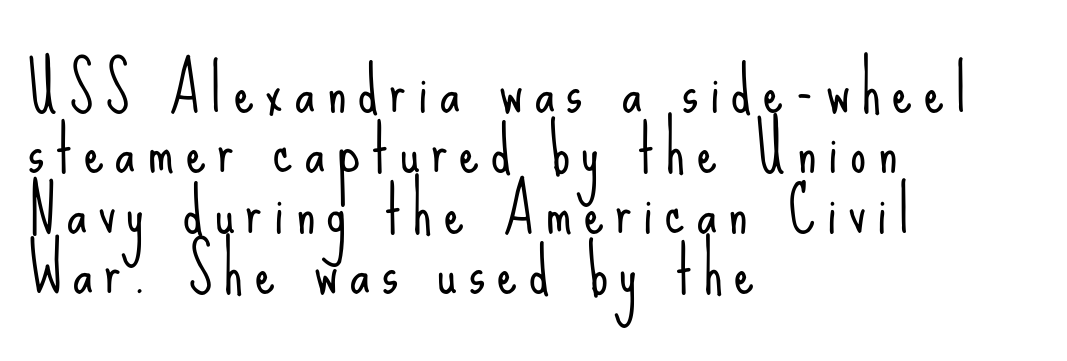
Q: Is the text bold? A: No.
Q: Is the text italic (slanted)? A: No, it is upright.
Q: Is the typeface a serif or a sans-serif typeface? A: Sans-serif.
Q: Is the text underlined? A: No.
Q: How is the paragraph aligned? A: Left-aligned.
Q: Is the spacing between lines tight, normal or loose? A: Tight.
Q: Width (condensed, normal, or wide)? A: Condensed.
Q: Stroke contrast? A: Low.
Q: x-height? A: Small.
Q: Monospaced? A: No.
